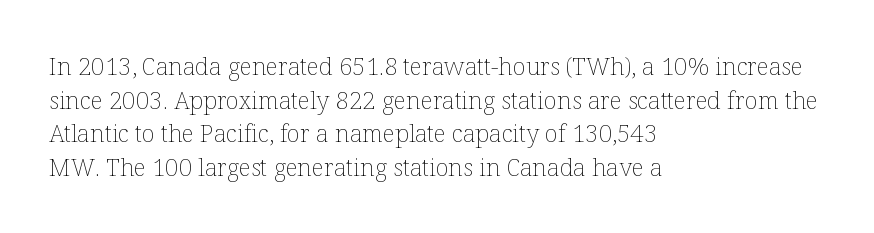
{"italic": "no", "bold": "no", "underline": "no", "align": "left", "line_spacing": "normal", "line_spacing_ratio": 1.4, "letter_spacing": "normal", "letter_spacing_em": 0.0, "glyph_px": 24}
